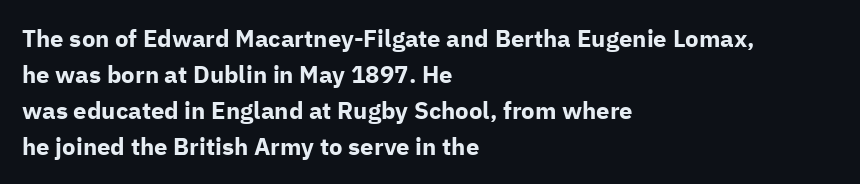
The image shows 24 px bold type, upright; set left-aligned, normal line spacing (1.5x), normal letter spacing, not underlined.
